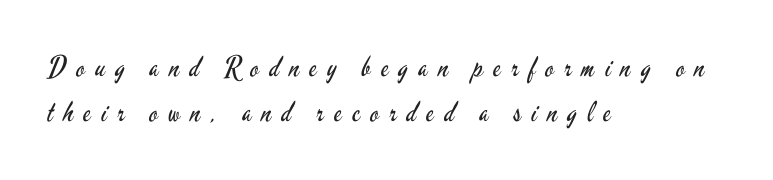
The image shows 28 px regular-weight, condensed sans-serif type; set left-aligned, normal line spacing (1.62x), unusually wide letter spacing (+0.37 em), not underlined; low stroke contrast and a small x-height.
